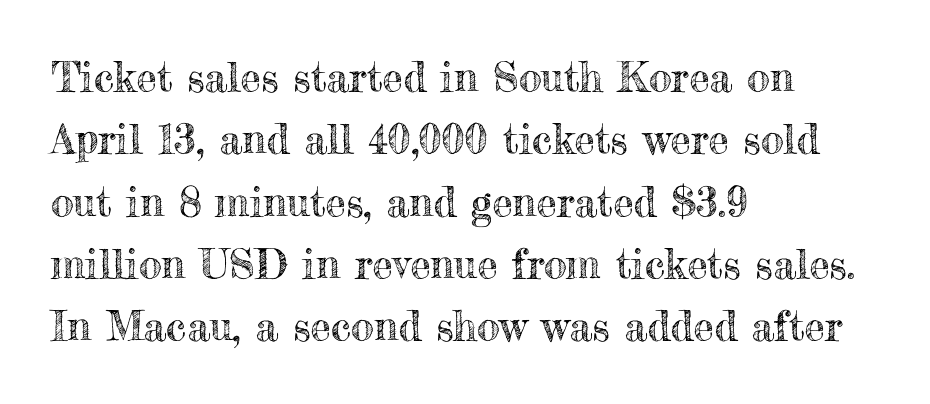
The image shows 41 px text type, upright; set left-aligned, normal line spacing (1.52x), normal letter spacing, not underlined; a small x-height.
